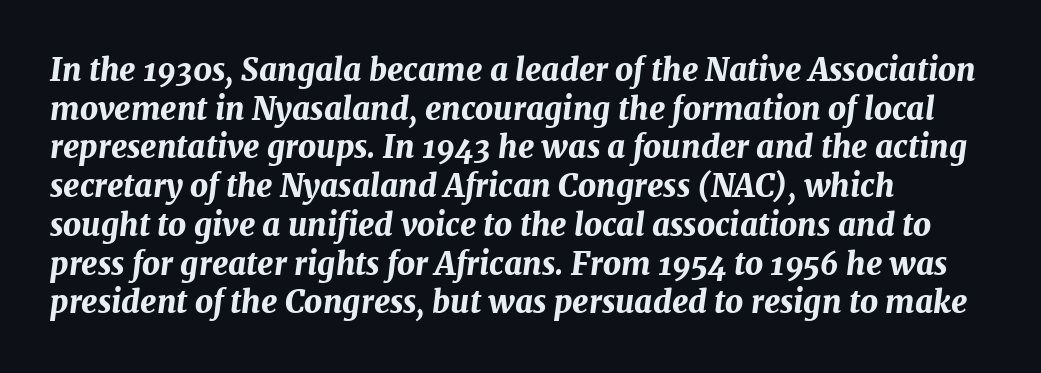
The lettering tilts uniformly, giving the passage an italic look. In CSS terms this would be text-align: left. The rendering uses a moderate line-height, typical for paragraphs. Thick stems and heavy bowls — unmistakably bold. A clean baseline with only descenders dipping below it. Think of a printed novel: that variable character pitch is what you see here.
